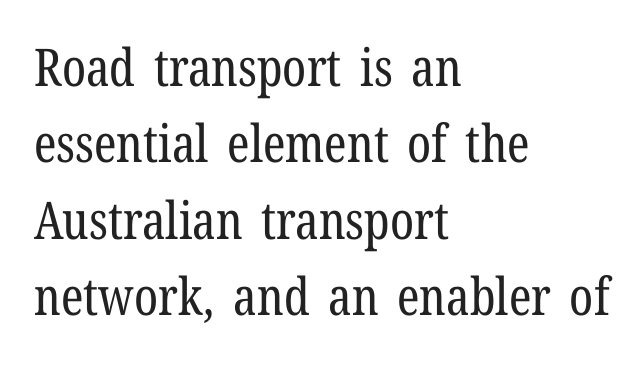
{"serif": "yes", "italic": "no", "bold": "no", "weight": "regular", "width": "condensed", "stroke_contrast": "low", "x_height": "medium", "monospaced": "no", "underline": "no", "align": "left", "line_spacing": "normal", "line_spacing_ratio": 1.47, "letter_spacing": "normal", "letter_spacing_em": 0.0, "glyph_px": 52}
